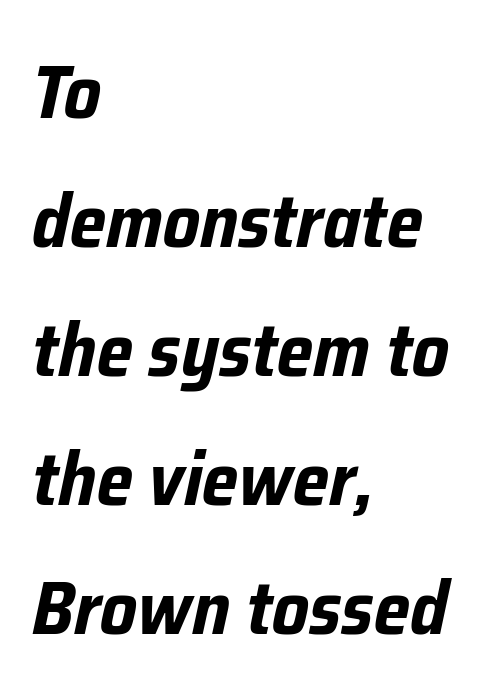
A typesetter would mark this as italic. The letters advance in unequal steps, a hallmark of proportional type. What weight is shown? A full bold with thick strokes. The setting favours the left margin, as ordinary paragraphs usually do. Unmarked baselines from the first word to the last.
